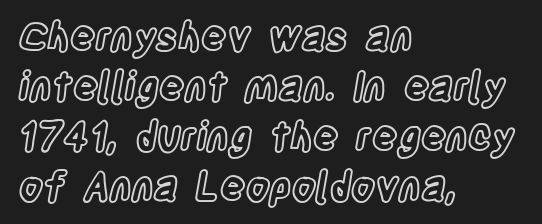
Q: Is the text italic (slanted)? A: Yes.
Q: Is the text underlined? A: No.
Q: How is the paragraph aligned? A: Left-aligned.
Q: Is the spacing between letters normal or unusually wide? A: Normal.
Q: Is the spacing between lines tight, normal or loose? A: Normal.
Q: Width (condensed, normal, or wide)? A: Condensed.
Q: x-height? A: Large.
Q: Monospaced? A: No.
